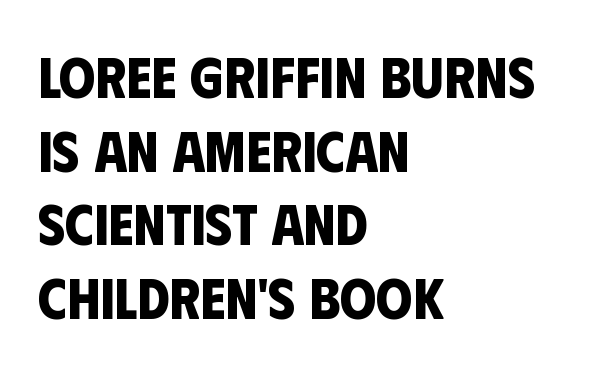
The ragged edge is on the right, which tells us the setting is flush left. Any mark beneath the type? The region is blank. These lines are rendered in a variable-pitch font. Is there much room between lines? A standard amount, neither cramped nor airy. Typographically, this falls in the sans-serif category.
